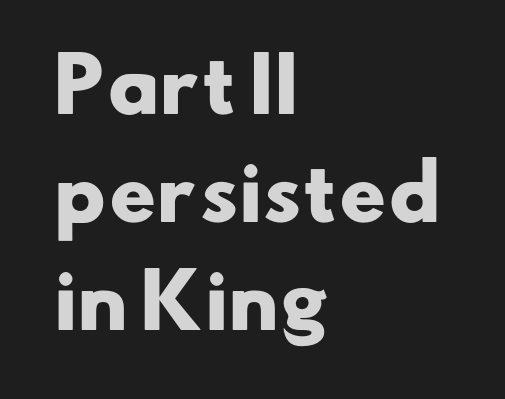
The image shows 73 px heavy, wide sans-serif type; set left-aligned, normal line spacing (1.48x), normal letter spacing, not underlined; low stroke contrast and a small x-height.
